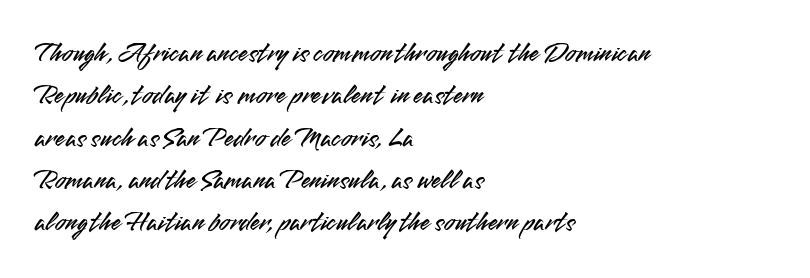
The image shows 28 px sans-serif type; set left-aligned, normal line spacing (1.51x), normal letter spacing, not underlined; medium stroke contrast and a small x-height.
